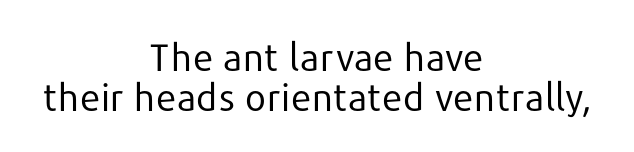
The image shows 38 px regular-weight sans-serif type, upright; set centered, tight line spacing (1.05x), normal letter spacing, not underlined; low stroke contrast and a medium x-height.
